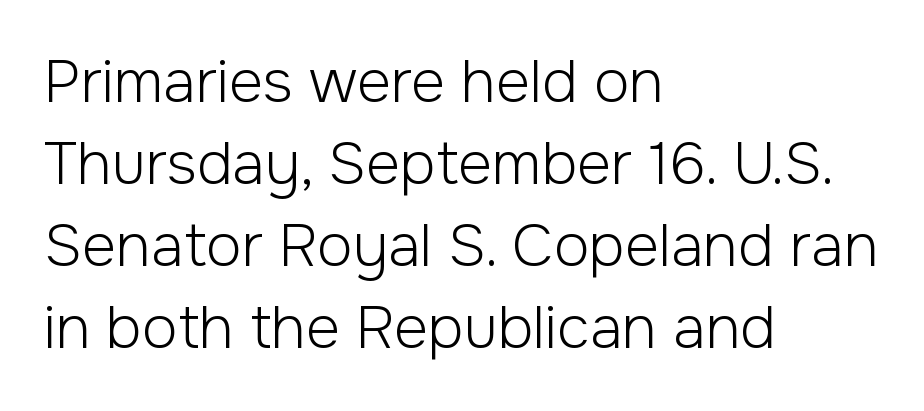
{"serif": "no", "italic": "no", "bold": "no", "weight": "light", "width": "normal", "stroke_contrast": "low", "x_height": "medium", "monospaced": "no", "underline": "no", "align": "left", "line_spacing": "normal", "line_spacing_ratio": 1.39, "letter_spacing": "normal", "letter_spacing_em": 0.0, "glyph_px": 59}
